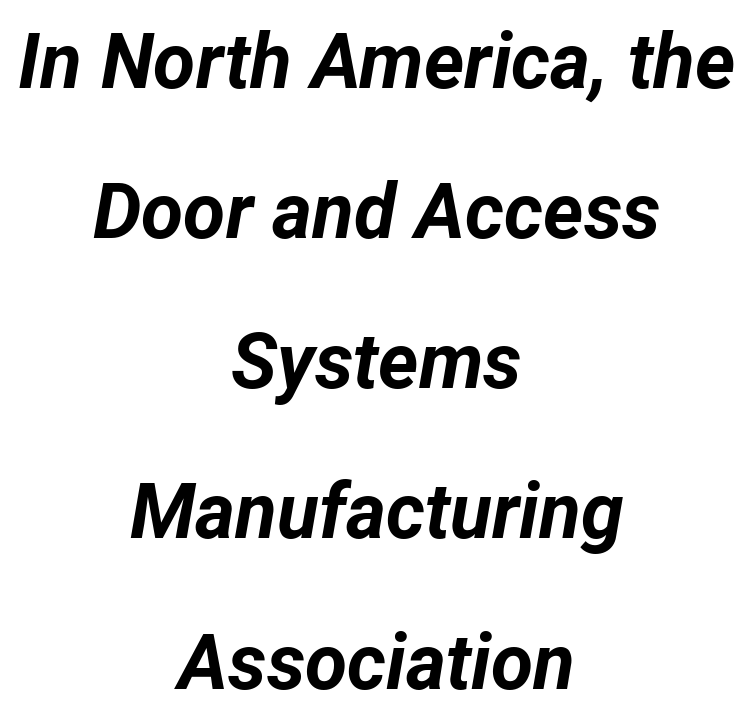
The image shows 77 px bold type, italic (leaning right); set centered, loose line spacing (1.95x), normal letter spacing, not underlined; low stroke contrast and a medium x-height.
